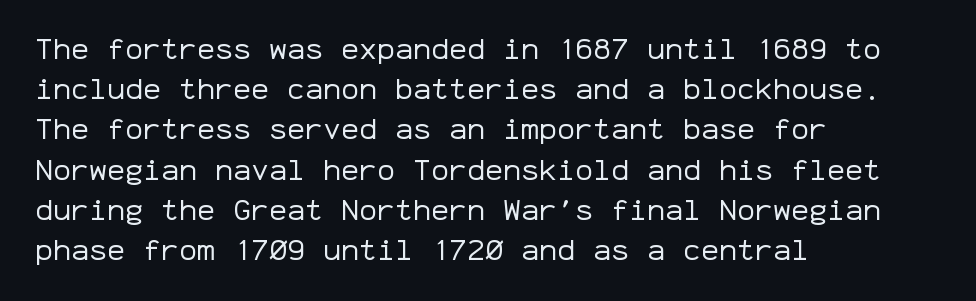
I'd call this a sans setting — the letters go barefoot. The string is rendered with underlining switched off. Do the characters align in a grid? Yes, the font is monospaced. A typesetter would mark this as roman, not italic.
